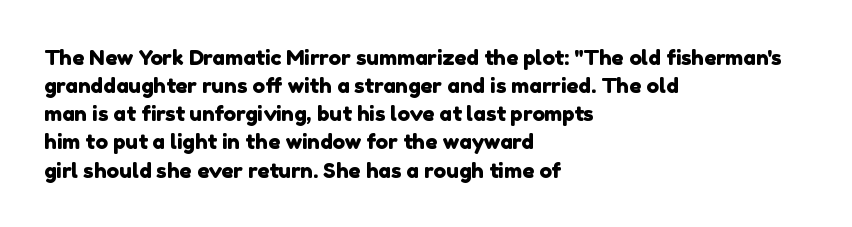
The image shows 21 px text type; set left-aligned, normal line spacing (1.34x), normal letter spacing, not underlined.
